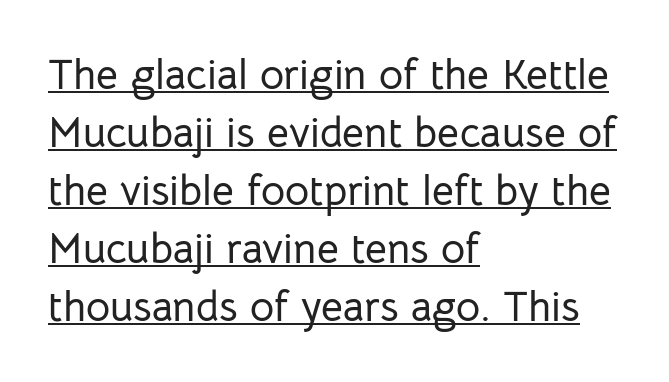
Q: Is the text italic (slanted)? A: No, it is upright.
Q: Is the typeface a serif or a sans-serif typeface? A: Sans-serif.
Q: Is the text underlined? A: Yes.
Q: How is the paragraph aligned? A: Left-aligned.
Q: Is the spacing between letters normal or unusually wide? A: Normal.
Q: Is the spacing between lines tight, normal or loose? A: Normal.
Q: Width (condensed, normal, or wide)? A: Normal.
Q: Stroke contrast? A: Low.
Q: x-height? A: Medium.
Q: Monospaced? A: No.
